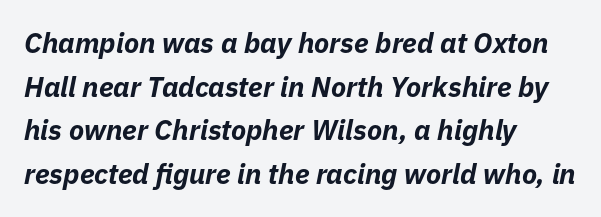
Q: Is the text bold? A: Yes.
Q: Is the text italic (slanted)? A: Yes, it leans right by about 11 degrees.
Q: Is the text underlined? A: No.
Q: How is the paragraph aligned? A: Left-aligned.
Q: Is the spacing between letters normal or unusually wide? A: Normal.
Q: Is the spacing between lines tight, normal or loose? A: Normal.
Q: Width (condensed, normal, or wide)? A: Normal.
Q: Stroke contrast? A: Low.
Q: x-height? A: Medium.
Q: Monospaced? A: No.
